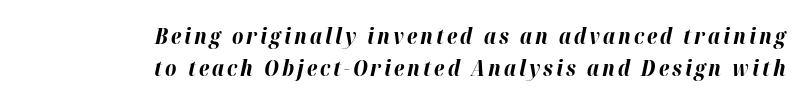
Q: Is the text bold? A: Yes.
Q: Is the text italic (slanted)? A: Yes, it leans right by about 12 degrees.
Q: Is the text underlined? A: No.
Q: How is the paragraph aligned? A: Right-aligned.
Q: Is the spacing between lines tight, normal or loose? A: Normal.
